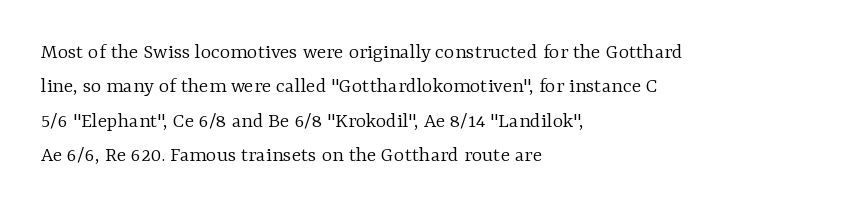
The image shows 22 px text type, upright; set left-aligned, normal line spacing (1.56x), normal letter spacing, not underlined.
